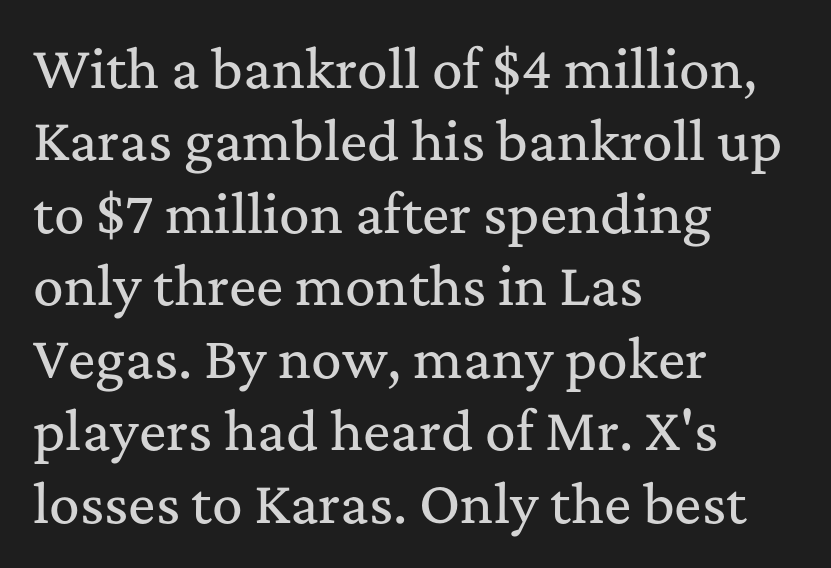
{"serif": "yes", "italic": "no", "width": "normal", "stroke_contrast": "medium", "x_height": "medium", "monospaced": "no", "underline": "no", "align": "left", "line_spacing": "normal", "line_spacing_ratio": 1.42, "letter_spacing": "normal", "letter_spacing_em": 0.0, "glyph_px": 51}
